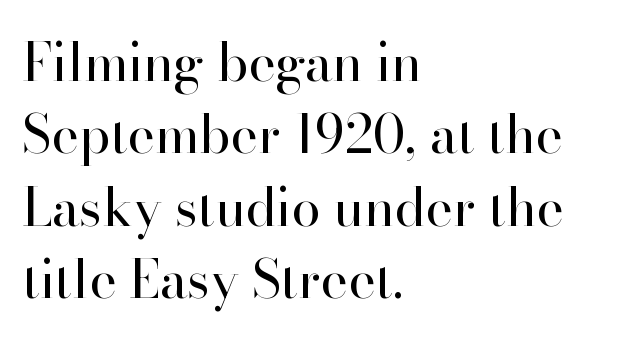
The image shows 52 px regular-weight serif type, upright; set left-aligned, normal line spacing (1.39x), normal letter spacing, not underlined; high stroke contrast and a small x-height.
